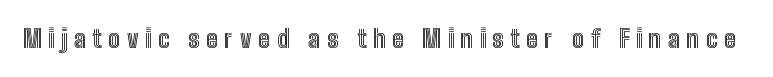
The image shows 25 px text type, upright; set unusually wide letter spacing (+0.27 em), not underlined.
